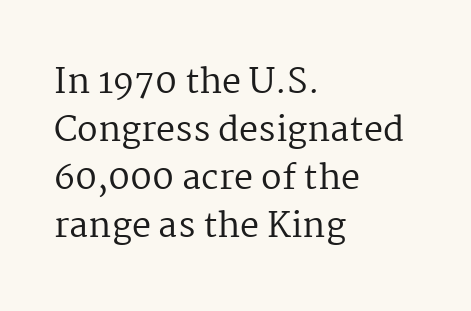
Q: Is the text bold? A: No.
Q: Is the text italic (slanted)? A: No, it is upright.
Q: Is the typeface a serif or a sans-serif typeface? A: Serif.
Q: Is the text underlined? A: No.
Q: How is the paragraph aligned? A: Left-aligned.
Q: Is the spacing between letters normal or unusually wide? A: Normal.
Q: Is the spacing between lines tight, normal or loose? A: Normal.
Q: Width (condensed, normal, or wide)? A: Normal.
Q: Stroke contrast? A: Medium.
Q: x-height? A: Medium.
Q: Monospaced? A: No.
